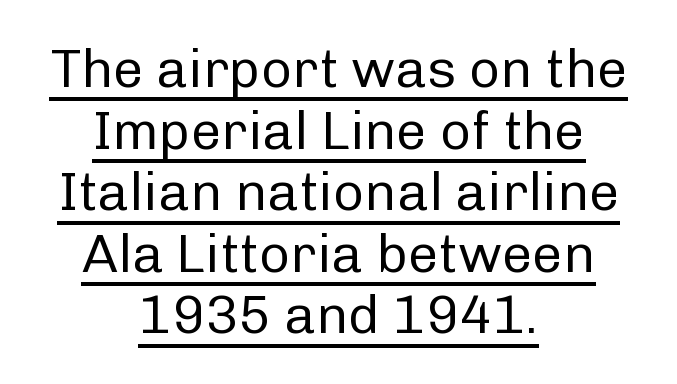
The image shows 54 px regular-weight sans-serif type, upright; set centered, tight line spacing (1.14x), normal letter spacing, underlined; low stroke contrast and a medium x-height.
